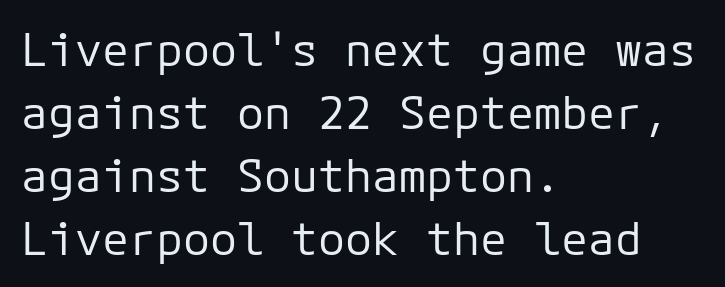
Q: Is the text bold? A: No.
Q: Is the text italic (slanted)? A: No, it is upright.
Q: Is the typeface a serif or a sans-serif typeface? A: Sans-serif.
Q: Is the text underlined? A: No.
Q: How is the paragraph aligned? A: Left-aligned.
Q: Is the spacing between letters normal or unusually wide? A: Normal.
Q: Is the spacing between lines tight, normal or loose? A: Normal.
Q: Width (condensed, normal, or wide)? A: Normal.
Q: Stroke contrast? A: Low.
Q: x-height? A: Medium.
